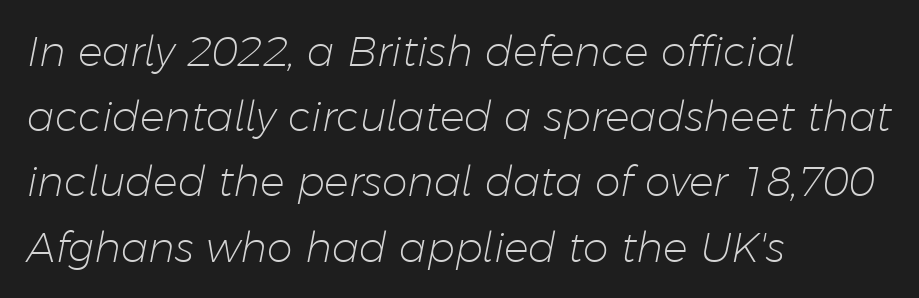
Q: Is the text bold? A: No.
Q: Is the text italic (slanted)? A: Yes, it leans right by about 11 degrees.
Q: Is the text underlined? A: No.
Q: How is the paragraph aligned? A: Left-aligned.
Q: Is the spacing between letters normal or unusually wide? A: Normal.
Q: Is the spacing between lines tight, normal or loose? A: Normal.
Q: Width (condensed, normal, or wide)? A: Normal.
Q: Stroke contrast? A: Low.
Q: x-height? A: Medium.
Q: Monospaced? A: No.
